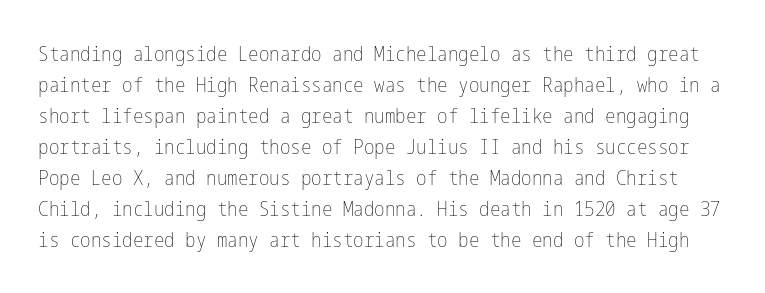
Q: Is the text bold? A: No.
Q: Is the text italic (slanted)? A: No, it is upright.
Q: Is the text underlined? A: No.
Q: Is the spacing between letters normal or unusually wide? A: Normal.
Q: Is the spacing between lines tight, normal or loose? A: Normal.
